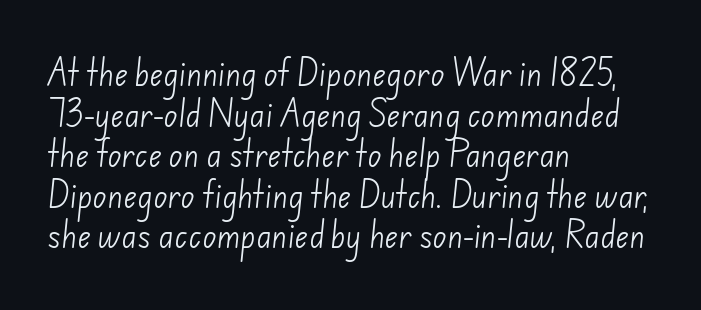
Descenders are the only things crossing below the line. No feet cap the strokes, marking this as sans-serif type. The font is comparable to plain body text, perhaps lighter. The passage shown stacks its lines at a standard gap. A student would call this left alignment; a typographer would say flush left, rag right. These lines keep a tight, regular rhythm from letter to letter.
